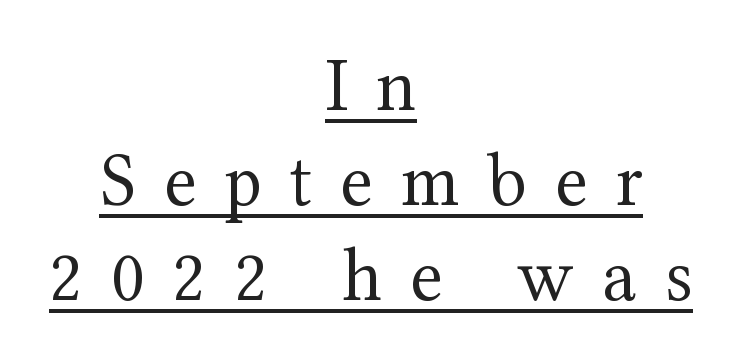
Is this a fixed-width face? No — the glyphs have proportional, varying widths. Students, note that the glyphs here are deliberately spaced far apart. The rendered words wear a rule along their underside. Line starts and ends both wander, symmetrically.
